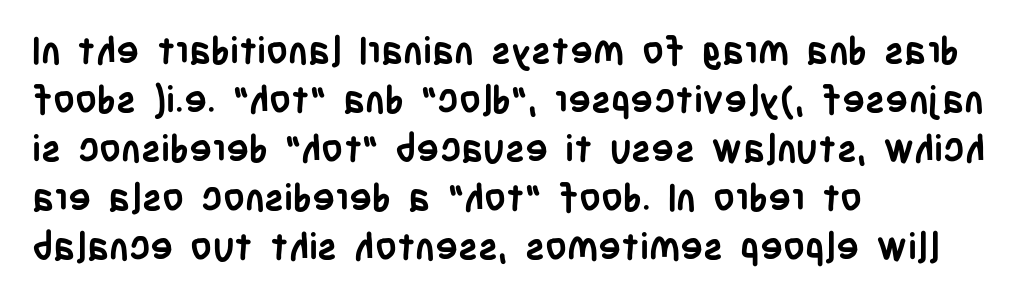
{"serif": "no", "italic": "no", "bold": "yes", "weight": "semibold", "width": "condensed", "stroke_contrast": "low", "x_height": "large", "monospaced": "no", "underline": "no", "align": "left", "line_spacing": "normal", "line_spacing_ratio": 1.29, "letter_spacing": "normal", "letter_spacing_em": 0.0, "glyph_px": 38}
